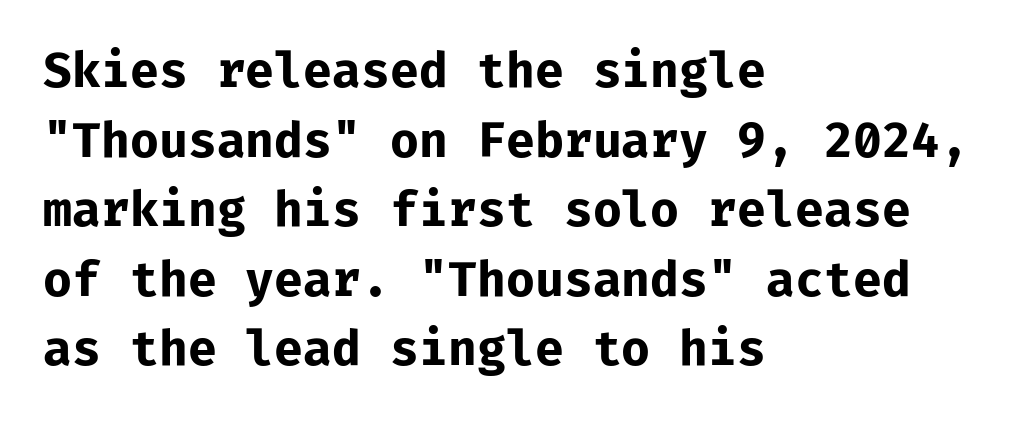
The image shows 47 px bold sans-serif type, upright; set left-aligned, normal line spacing (1.48x), normal letter spacing, not underlined; low stroke contrast and a medium x-height.
